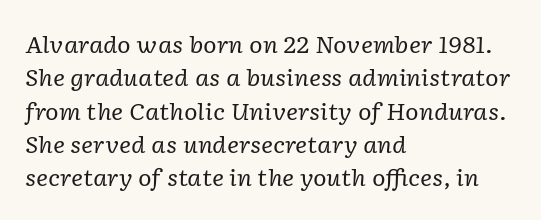
{"italic": "yes", "lean": "right", "slant_degrees": 2, "bold": "no", "underline": "no", "align": "left", "line_spacing": "normal", "line_spacing_ratio": 1.45, "letter_spacing": "normal", "letter_spacing_em": 0.0, "glyph_px": 23}
